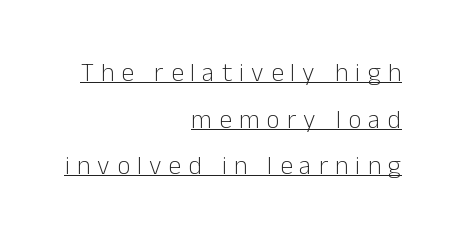
Q: Is the text bold? A: No.
Q: Is the text italic (slanted)? A: No, it is upright.
Q: Is the text underlined? A: Yes.
Q: How is the paragraph aligned? A: Right-aligned.
Q: Is the spacing between letters normal or unusually wide? A: Unusually wide.
